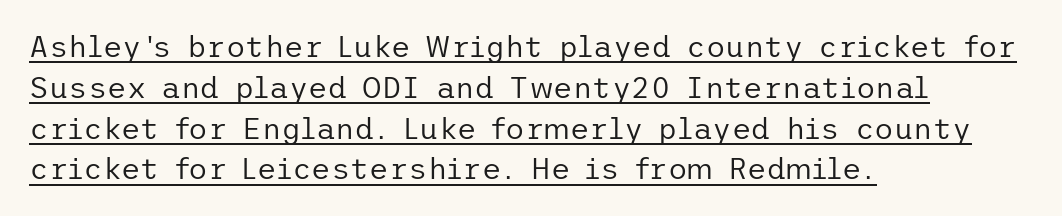
The paragraph has a hard left edge and a soft right edge. What's the leading like? Ordinary, nothing unusual. Check where the strokes stop: nothing finishes them off — pure sans. Tracking here is standard; glyphs follow each other at the usual distance. Every stem runs plumb, perpendicular to the baseline. A baseline rule has been typeset under these characters.
